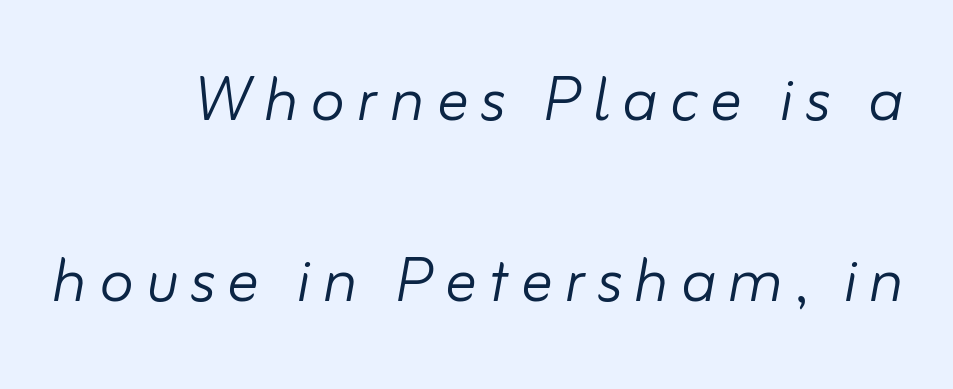
{"italic": "yes", "lean": "right", "slant_degrees": 10, "bold": "no", "weight": "light", "width": "normal", "stroke_contrast": "low", "x_height": "small", "monospaced": "no", "underline": "no", "align": "right", "line_spacing": "loose", "line_spacing_ratio": 2.29, "glyph_px": 79}
